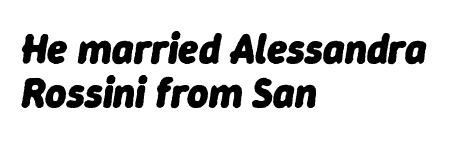
{"italic": "yes", "lean": "right", "slant_degrees": 9, "bold": "yes", "weight": "heavy", "width": "normal", "stroke_contrast": "low", "x_height": "medium", "monospaced": "no", "underline": "no", "align": "left", "line_spacing": "tight", "line_spacing_ratio": 1.07, "letter_spacing": "normal", "letter_spacing_em": 0.0, "glyph_px": 41}
